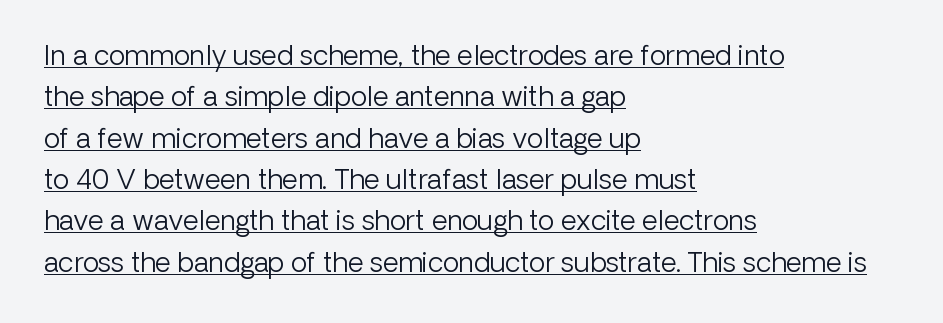
Q: Is the text bold? A: No.
Q: Is the text italic (slanted)? A: No, it is upright.
Q: Is the text underlined? A: Yes.
Q: How is the paragraph aligned? A: Left-aligned.
Q: Is the spacing between letters normal or unusually wide? A: Normal.
Q: Is the spacing between lines tight, normal or loose? A: Normal.
